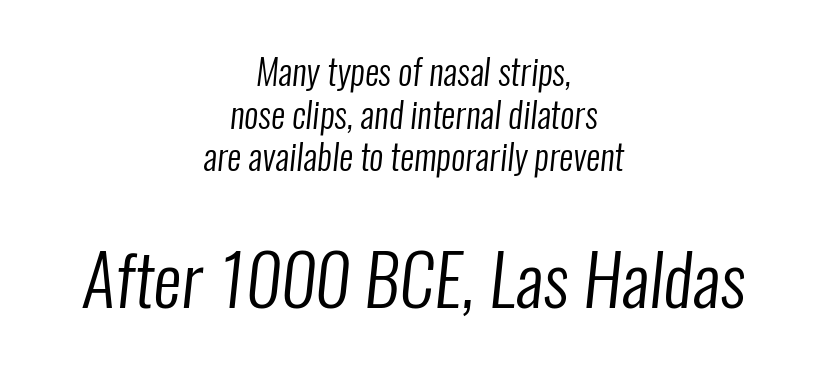
Q: Is the text bold? A: No.
Q: Is the typeface a serif or a sans-serif typeface? A: Sans-serif.
Q: Is the text underlined? A: No.
Q: How is the paragraph aligned? A: Centered.
Q: Is the spacing between letters normal or unusually wide? A: Normal.
Q: Which block of text is set in a larger size, the first (top) or the second (bottom)? A: The second (bottom) one.
Q: Width (condensed, normal, or wide)? A: Condensed.
Q: Stroke contrast? A: Low.
Q: x-height? A: Medium.
Q: Monospaced? A: No.
